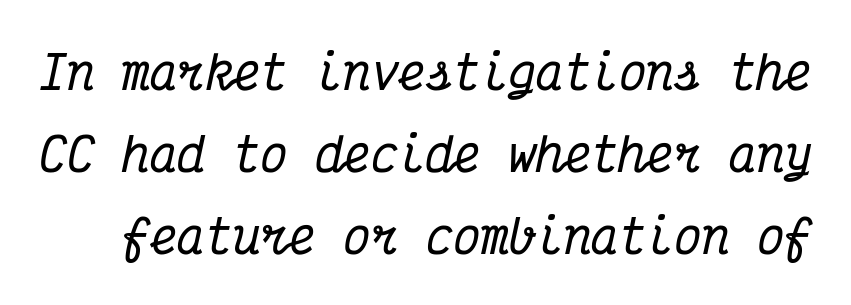
This rendering employs a face with finishing strokes, i.e., a serif. The line texture is even and compact thanks to regular tracking. The area under the type is left untouched. The rendering uses typewriter-style spacing with identical character cells. If you drew a line through each stem, it would be angled.
